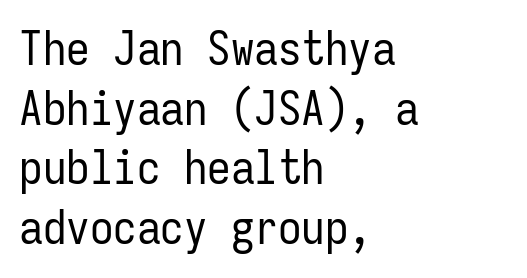
Weight: in the light-to-regular range. The tracking reads as untouched default to a designer's eye. Rendered with straight, roman letterforms. Note the uniform advance width — an 'i' takes as much space as an 'm'.
